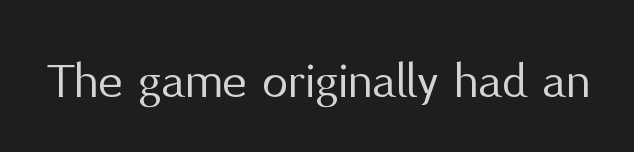
Q: Is the text bold? A: No.
Q: Is the text italic (slanted)? A: No, it is upright.
Q: Is the typeface a serif or a sans-serif typeface? A: Sans-serif.
Q: Is the text underlined? A: No.
Q: Is the spacing between letters normal or unusually wide? A: Normal.
Q: Width (condensed, normal, or wide)? A: Normal.
Q: Stroke contrast? A: Medium.
Q: x-height? A: Medium.
Q: Monospaced? A: No.
